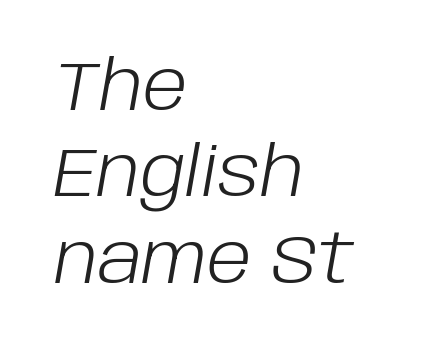
{"italic": "yes", "lean": "right", "slant_degrees": 10, "bold": "no", "weight": "light", "width": "normal", "stroke_contrast": "low", "x_height": "large", "monospaced": "no", "underline": "no", "align": "left", "line_spacing": "normal", "line_spacing_ratio": 1.27, "letter_spacing": "normal", "letter_spacing_em": 0.0, "glyph_px": 68}
